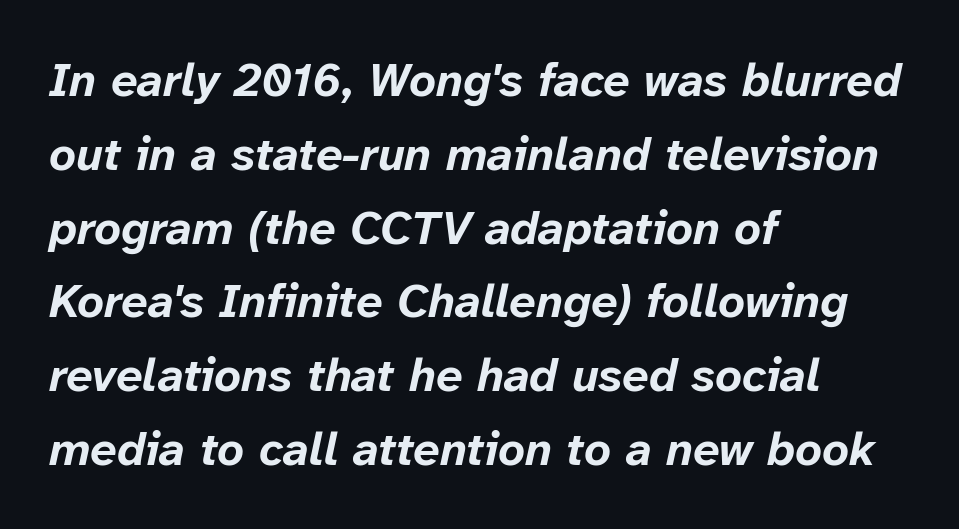
Rendered with sloped, italic letterforms. One-word summary of the alignment: left. Words float on clear page, feet unadorned. Horizontal bands of white between lines are of average thickness.
